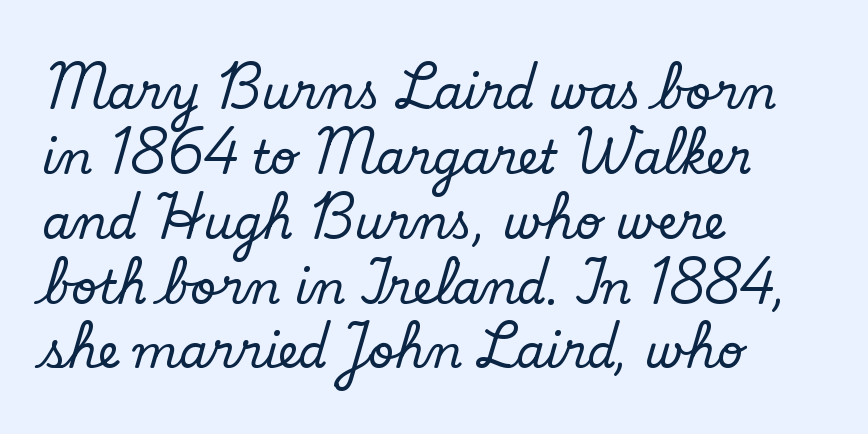
Q: Is the text italic (slanted)? A: Yes.
Q: Is the typeface a serif or a sans-serif typeface? A: Serif.
Q: Is the text underlined? A: No.
Q: How is the paragraph aligned? A: Left-aligned.
Q: Is the spacing between letters normal or unusually wide? A: Normal.
Q: Is the spacing between lines tight, normal or loose? A: Normal.
Q: Width (condensed, normal, or wide)? A: Normal.
Q: Stroke contrast? A: Low.
Q: x-height? A: Small.
Q: Monospaced? A: No.
